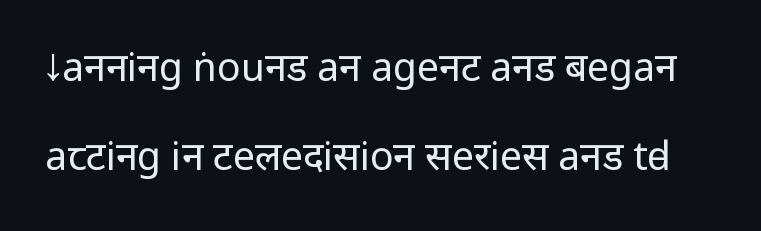
The image shows 39 px regular-weight, condensed sans-serif type, upright; set loose line spacing (2.28x), normal letter spacing, not underlined; low stroke contrast.
